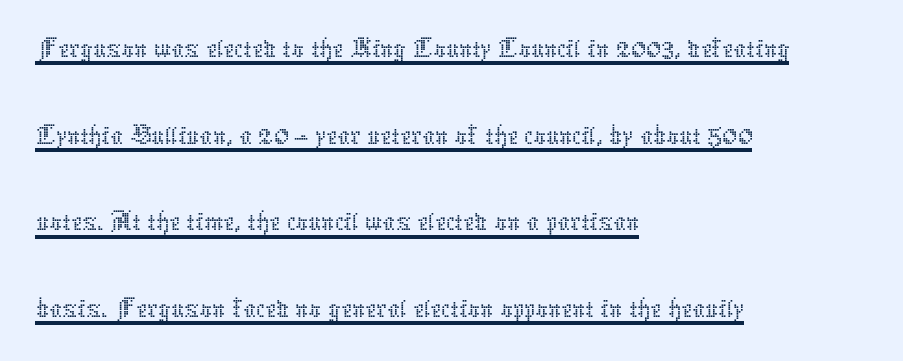
Decoration check: the copy is underlined. This sample has the flowing, uneven cadence of proportional lettering. This sample uses plain, unmodified letter spacing. The line-height multiplier appears to be the usual default.
